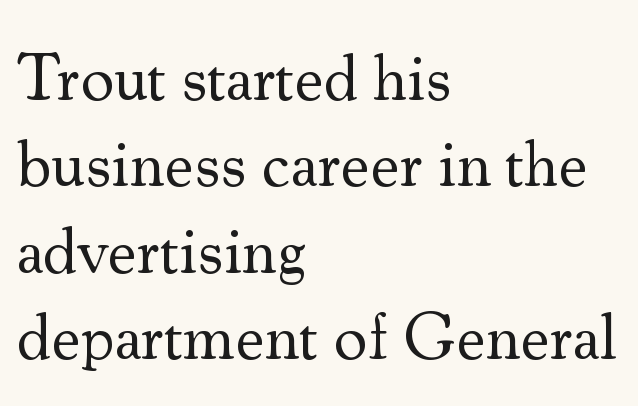
Q: Is the text bold? A: No.
Q: Is the text italic (slanted)? A: No, it is upright.
Q: Is the typeface a serif or a sans-serif typeface? A: Serif.
Q: Is the text underlined? A: No.
Q: How is the paragraph aligned? A: Left-aligned.
Q: Is the spacing between letters normal or unusually wide? A: Normal.
Q: Is the spacing between lines tight, normal or loose? A: Normal.
Q: Width (condensed, normal, or wide)? A: Normal.
Q: Stroke contrast? A: Medium.
Q: x-height? A: Small.
Q: Monospaced? A: No.
